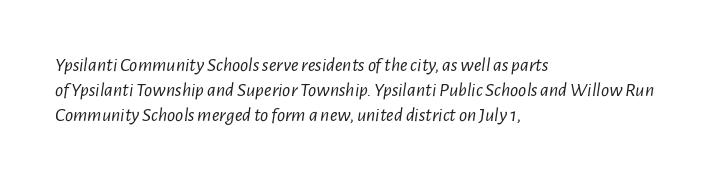
Q: Is the text bold? A: No.
Q: Is the text italic (slanted)? A: Yes, it leans right by about 7 degrees.
Q: Is the text underlined? A: No.
Q: How is the paragraph aligned? A: Left-aligned.
Q: Is the spacing between letters normal or unusually wide? A: Normal.
Q: Is the spacing between lines tight, normal or loose? A: Normal.
